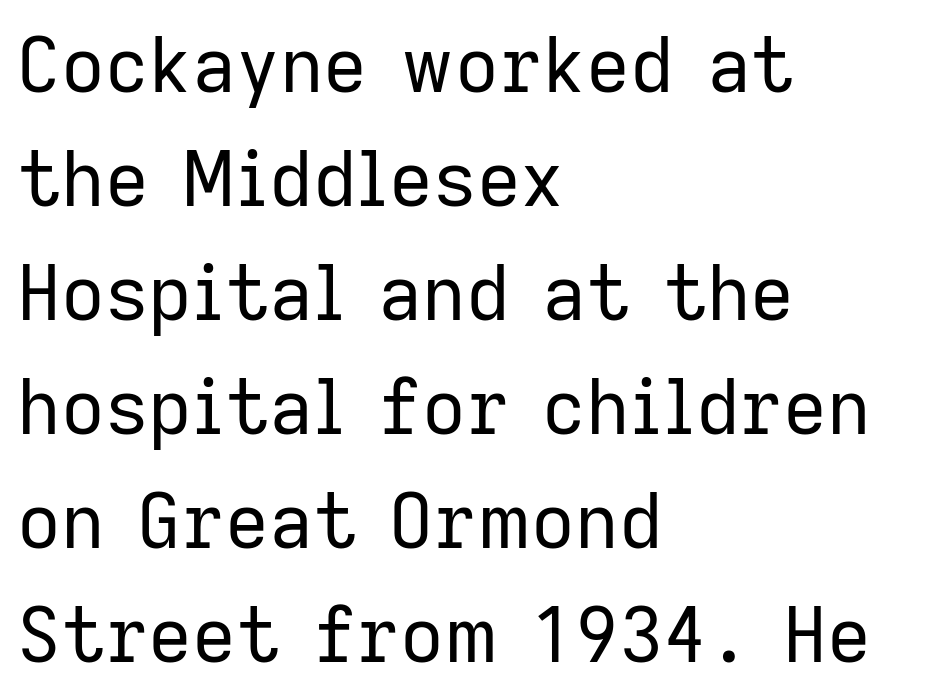
{"serif": "no", "italic": "no", "bold": "no", "weight": "regular", "width": "normal", "stroke_contrast": "low", "x_height": "medium", "monospaced": "no", "underline": "no", "align": "left", "line_spacing": "normal", "line_spacing_ratio": 1.5, "letter_spacing": "normal", "letter_spacing_em": 0.0, "glyph_px": 76}
